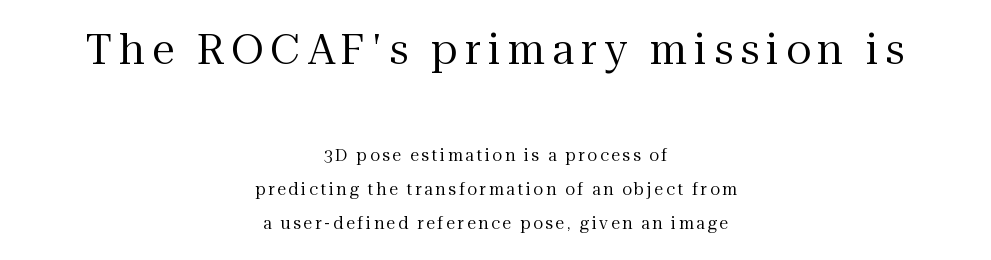
The image shows 41 px regular-weight serif type, upright; set centered, loose line spacing (2.13x), not underlined; the first (top) block is 2.56x larger; medium stroke contrast and a medium x-height.
